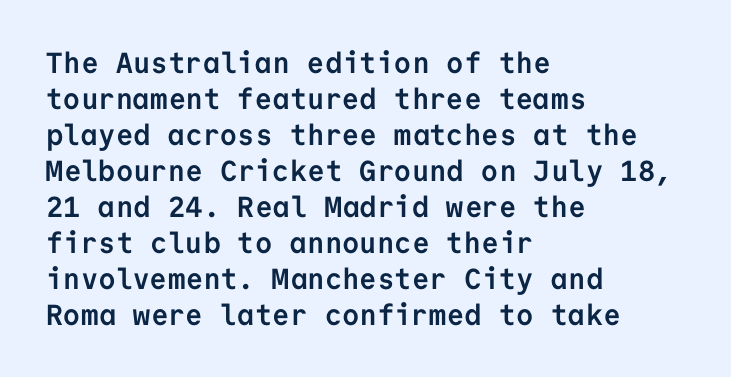
{"serif": "no", "italic": "no", "bold": "yes", "weight": "semibold", "width": "normal", "stroke_contrast": "low", "x_height": "medium", "monospaced": "yes", "underline": "no", "align": "left", "line_spacing_ratio": 1.24, "letter_spacing": "normal", "letter_spacing_em": 0.0, "glyph_px": 29}
